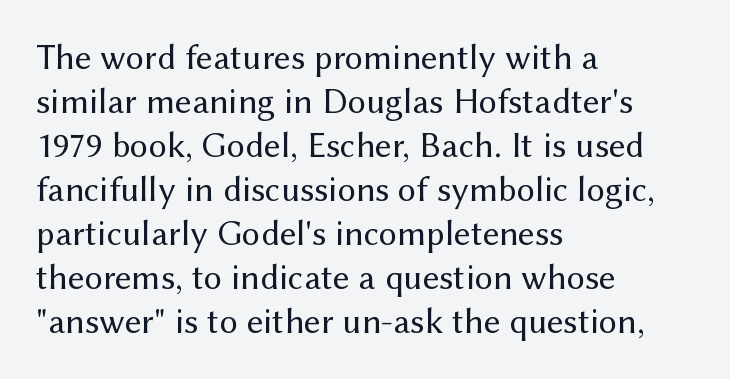
A roman cut, with each character standing at attention. The glyphs in this specimen are sans serif. The space beneath each line is pristine and unruled. Think of a printed novel: that variable character pitch is what you see here.
